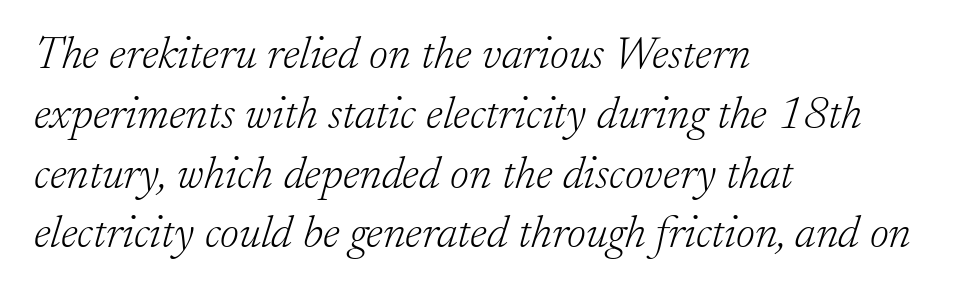
{"serif": "yes", "italic": "yes", "lean": "right", "slant_degrees": 17, "bold": "no", "weight": "light", "width": "normal", "stroke_contrast": "low", "x_height": "small", "monospaced": "no", "underline": "no", "align": "left", "line_spacing": "normal", "line_spacing_ratio": 1.3, "letter_spacing": "normal", "letter_spacing_em": 0.0, "glyph_px": 46}
